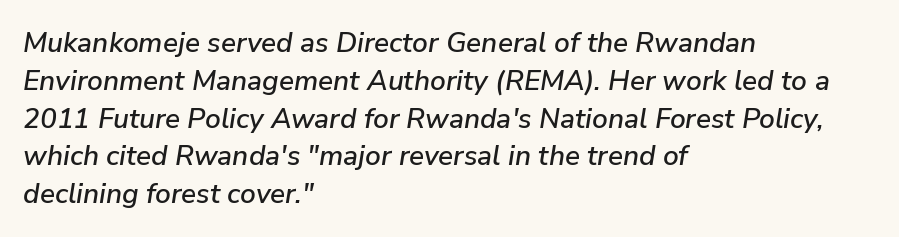
Q: Is the text italic (slanted)? A: Yes, it leans right by about 9 degrees.
Q: Is the text underlined? A: No.
Q: How is the paragraph aligned? A: Left-aligned.
Q: Is the spacing between letters normal or unusually wide? A: Normal.
Q: Is the spacing between lines tight, normal or loose? A: Normal.
Q: Width (condensed, normal, or wide)? A: Normal.
Q: Stroke contrast? A: Low.
Q: x-height? A: Medium.
Q: Monospaced? A: No.
